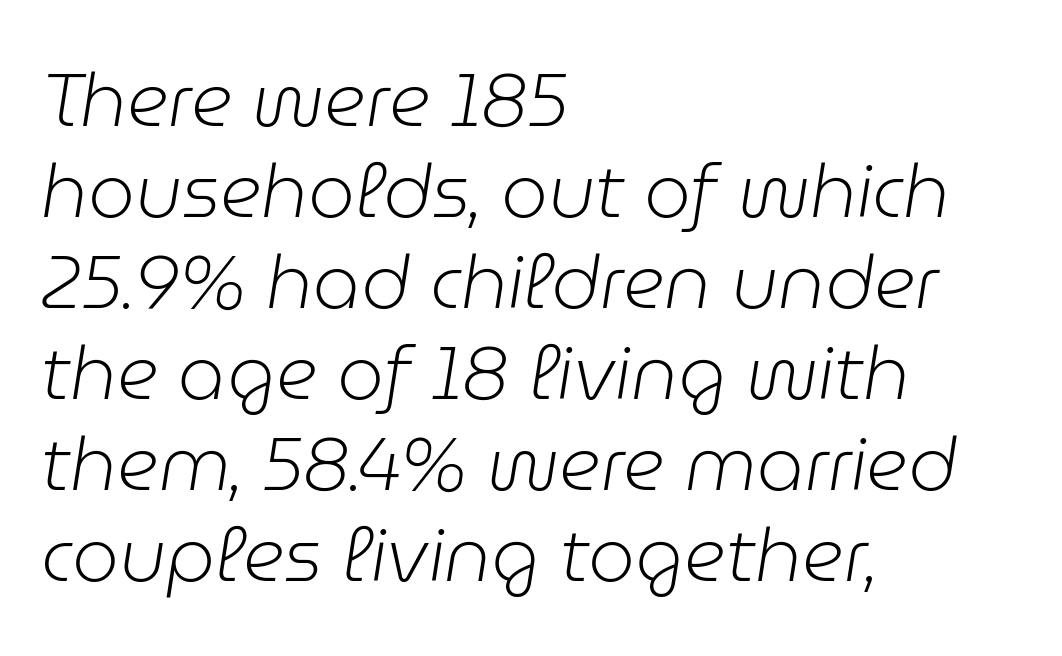
The image shows 74 px light type, italic (leaning right); set left-aligned, line spacing 1.23x, normal letter spacing, not underlined; low stroke contrast and a medium x-height.
